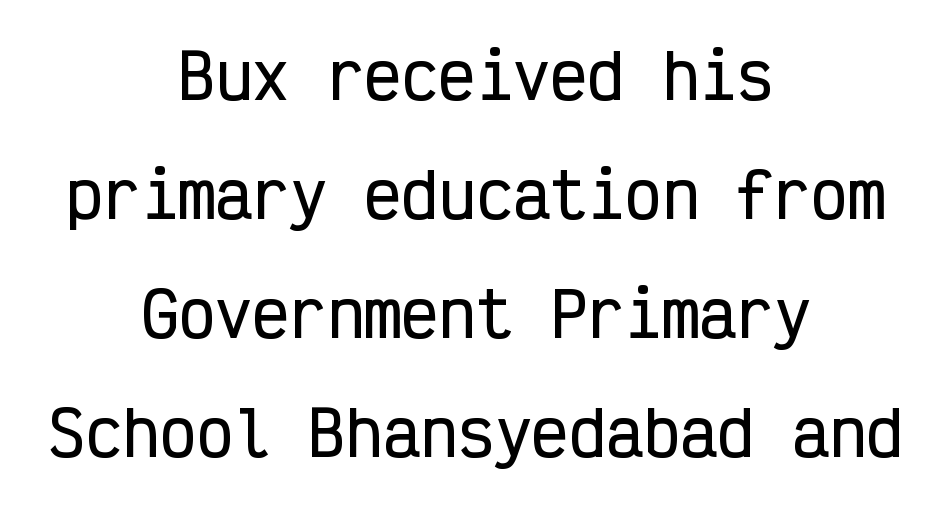
{"serif": "no", "italic": "no", "width": "condensed", "stroke_contrast": "low", "x_height": "medium", "monospaced": "yes", "underline": "no", "align": "center", "line_spacing": "loose", "line_spacing_ratio": 1.92, "letter_spacing": "normal", "letter_spacing_em": 0.0, "glyph_px": 62}
